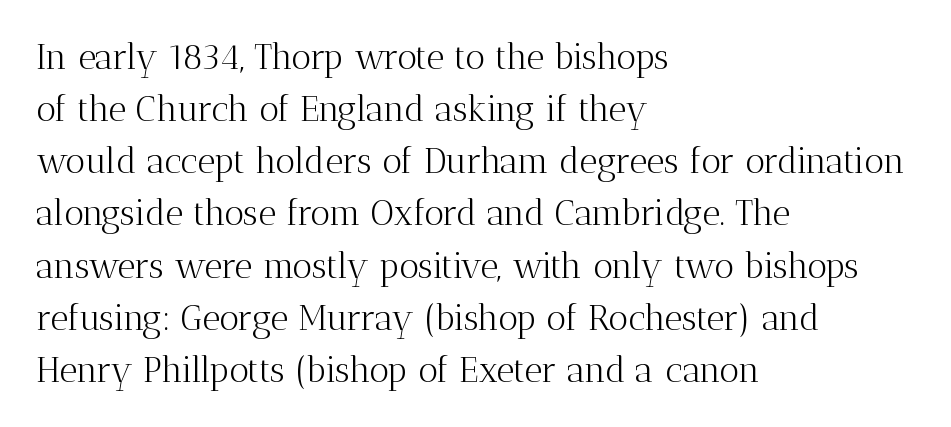
{"serif": "yes", "italic": "no", "bold": "no", "weight": "light", "width": "normal", "stroke_contrast": "medium", "x_height": "medium", "monospaced": "no", "underline": "no", "align": "left", "line_spacing": "normal", "line_spacing_ratio": 1.49, "letter_spacing": "normal", "letter_spacing_em": 0.0, "glyph_px": 35}
